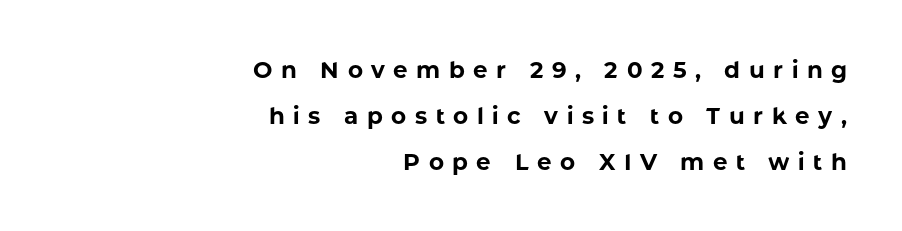
Q: Is the text bold? A: Yes.
Q: Is the text italic (slanted)? A: No, it is upright.
Q: Is the text underlined? A: No.
Q: How is the paragraph aligned? A: Right-aligned.
Q: Is the spacing between letters normal or unusually wide? A: Unusually wide.
Q: Is the spacing between lines tight, normal or loose? A: Loose.
